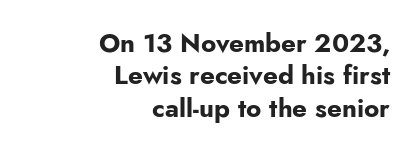
The line texture is even and compact thanks to regular tracking. The passage shown stacks its lines at a standard gap. The face used here has the dense, thick strokes of a bold. Leftover space on each line is placed entirely before the opening word. Unlike italic type, these characters show no tilt at all.
